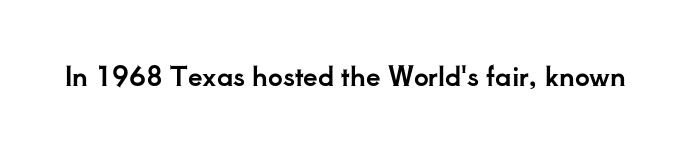
The image shows 26 px text type, upright; set normal letter spacing, not underlined.
